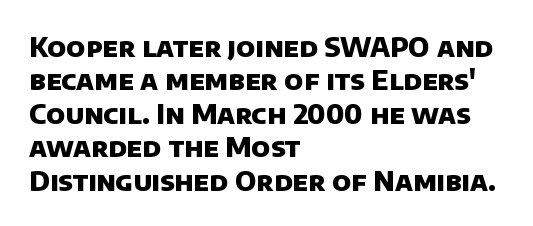
No word sits above an underline. This sample uses plain, unmodified letter spacing. This rendering uses left alignment, leaving the right contour irregular. These lines carry a lot of weight — the face is fully bold.
